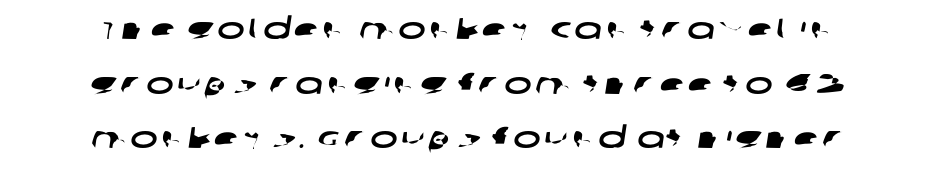
The image shows 29 px wide sans-serif type; set centered, line spacing 1.88x, not underlined; low stroke contrast and a large x-height.
